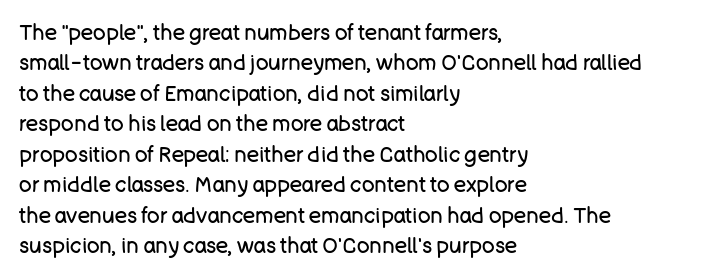
Q: Is the text bold? A: No.
Q: Is the text italic (slanted)? A: No, it is upright.
Q: Is the text underlined? A: No.
Q: How is the paragraph aligned? A: Left-aligned.
Q: Is the spacing between letters normal or unusually wide? A: Normal.
Q: Is the spacing between lines tight, normal or loose? A: Normal.
